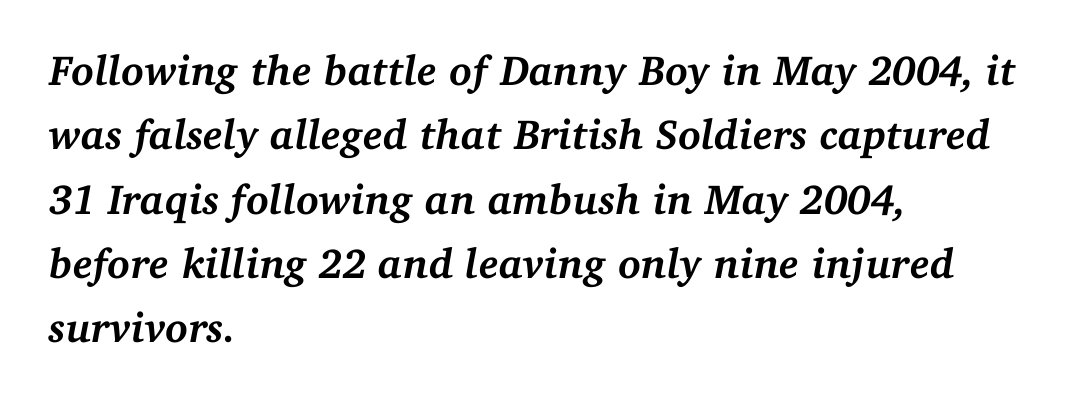
{"serif": "yes", "italic": "yes", "lean": "right", "slant_degrees": 11, "bold": "yes", "weight": "semibold", "width": "normal", "stroke_contrast": "medium", "x_height": "medium", "monospaced": "no", "underline": "no", "align": "left", "line_spacing": "normal", "line_spacing_ratio": 1.53, "letter_spacing": "normal", "letter_spacing_em": 0.0, "glyph_px": 42}
